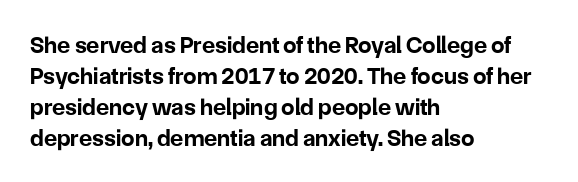
Q: Is the text bold? A: Yes.
Q: Is the text italic (slanted)? A: No, it is upright.
Q: Is the text underlined? A: No.
Q: How is the paragraph aligned? A: Left-aligned.
Q: Is the spacing between letters normal or unusually wide? A: Normal.
Q: Is the spacing between lines tight, normal or loose? A: Normal.
